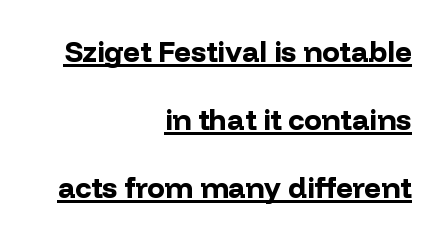
The image shows 29 px bold sans-serif type, upright; set right-aligned, loose line spacing (2.35x), normal letter spacing, underlined; low stroke contrast and a medium x-height.
